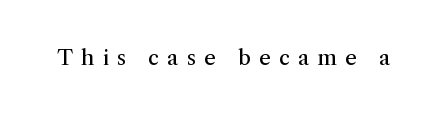
The image shows 21 px text type, upright; set unusually wide letter spacing (+0.39 em), not underlined.
